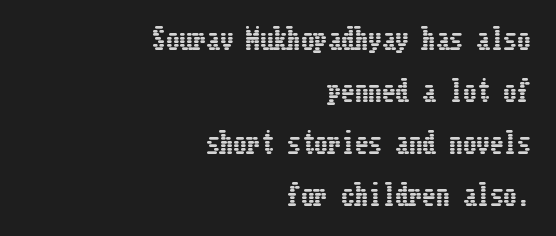
{"italic": "no", "underline": "no", "align": "right", "line_spacing": "loose", "line_spacing_ratio": 1.92, "letter_spacing": "normal", "letter_spacing_em": 0.0, "glyph_px": 27}
